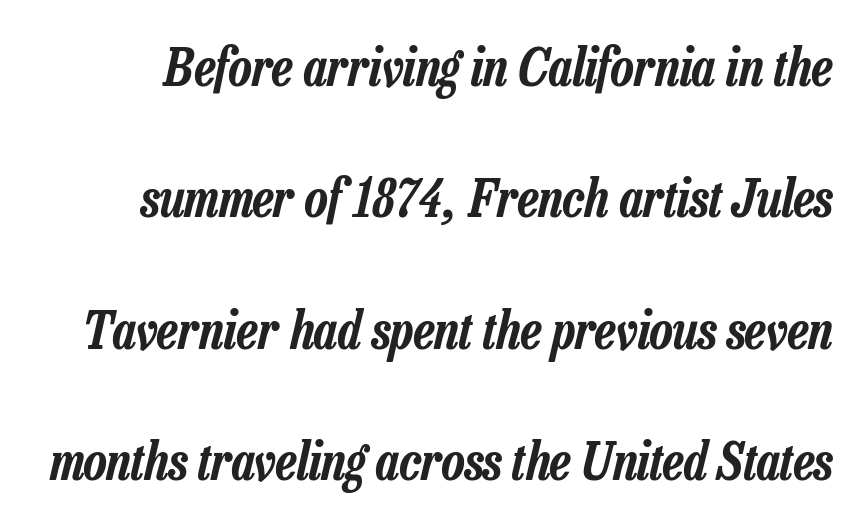
Q: Is the text italic (slanted)? A: Yes, it leans right by about 13 degrees.
Q: Is the text underlined? A: No.
Q: Is the spacing between letters normal or unusually wide? A: Normal.
Q: Is the spacing between lines tight, normal or loose? A: Loose.
Q: Width (condensed, normal, or wide)? A: Condensed.
Q: Stroke contrast? A: Low.
Q: x-height? A: Medium.
Q: Monospaced? A: No.
